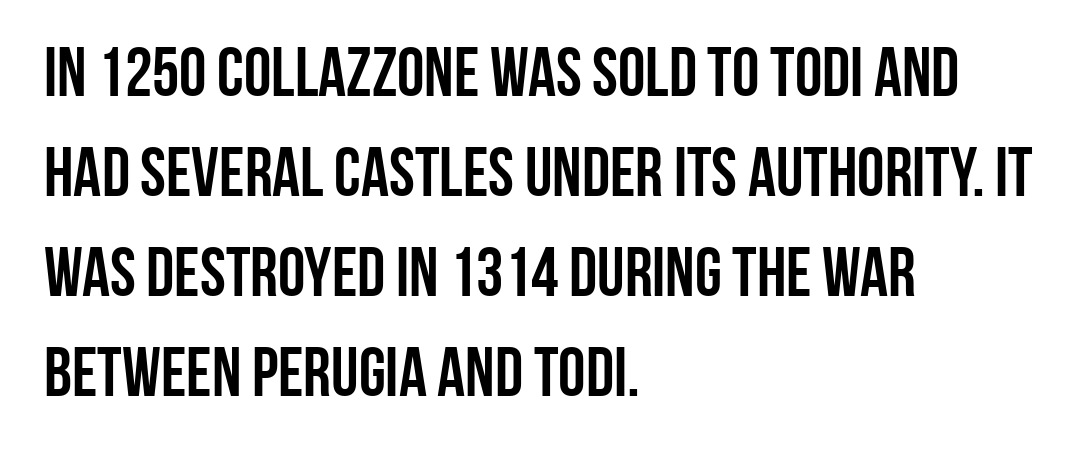
The image shows 69 px semibold, condensed sans-serif type, upright; set left-aligned, normal line spacing (1.45x), normal letter spacing, not underlined; low stroke contrast and a large x-height.
